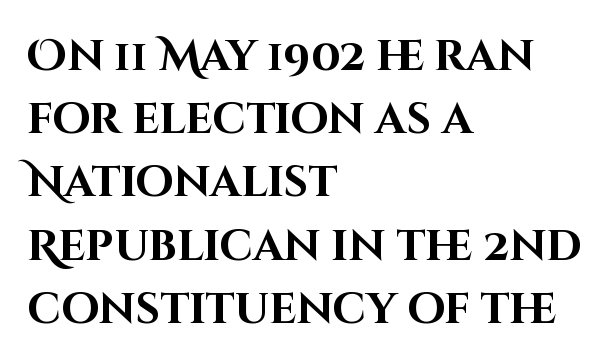
Characters remain perfectly vertical along every line. Decoration check: the copy has no underline. Grotesque or geometric, the face here clearly has no serifs. The letters advance in unequal steps, a hallmark of proportional type. Chunky letters — that's bold for sure. Tracking value appears to be zero — textbook default spacing.
